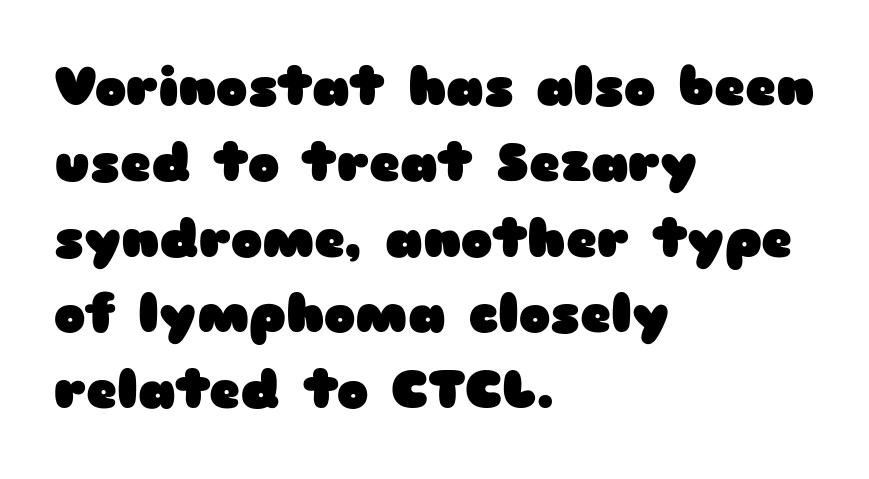
{"serif": "no", "italic": "no", "bold": "yes", "weight": "heavy", "width": "wide", "stroke_contrast": "low", "x_height": "medium", "monospaced": "no", "underline": "no", "align": "left", "line_spacing": "normal", "line_spacing_ratio": 1.43, "letter_spacing": "normal", "letter_spacing_em": 0.0, "glyph_px": 53}
